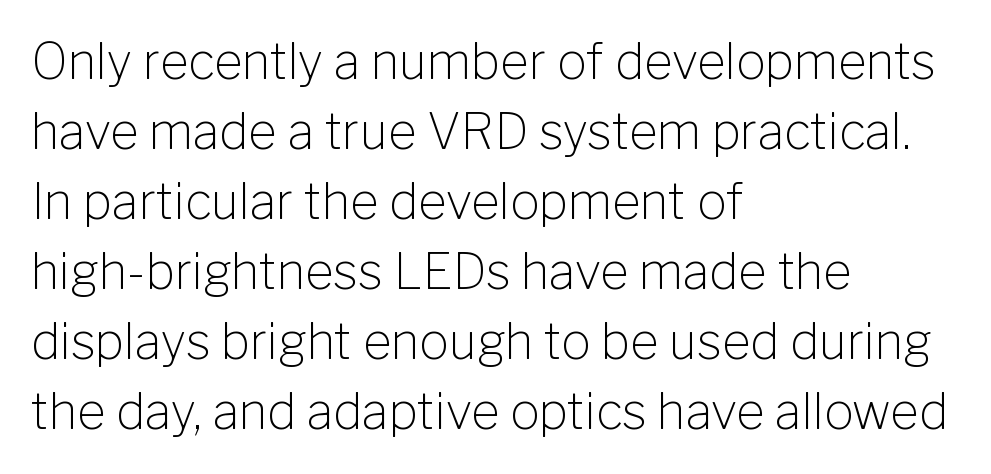
{"serif": "no", "italic": "no", "bold": "no", "weight": "light", "width": "normal", "stroke_contrast": "low", "x_height": "medium", "monospaced": "no", "underline": "no", "align": "left", "line_spacing": "normal", "line_spacing_ratio": 1.43, "letter_spacing": "normal", "letter_spacing_em": 0.0, "glyph_px": 49}
